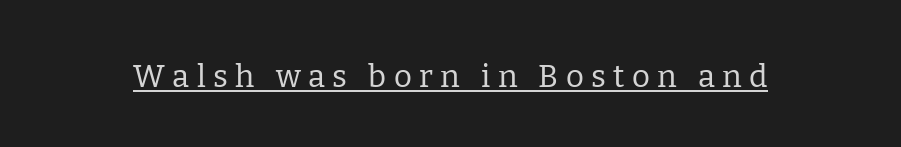
Proportional: the letters do not fall into vertical columns. Does the type have serifs? Yes, each stem ends in a small foot. Looks like someone drew a line under every word here. A typesetter would call this heavily tracked-out type. This is the regular roman posture of the typeface. The strokes carry an ordinary text weight at most.
